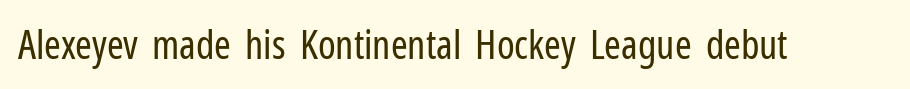
The image shows 40 px regular-weight, condensed sans-serif type, upright; set normal letter spacing, not underlined; low stroke contrast and a medium x-height.
